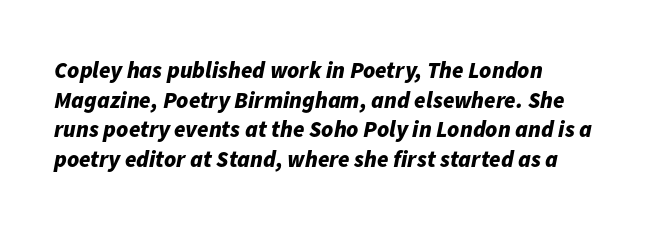
Is the block centered? No — it sits flush against the left margin. What's the leading like? Ordinary, nothing unusual. Rendered with sloped, italic letterforms. In terms of weight, the rendering is a true, heavy bold.
